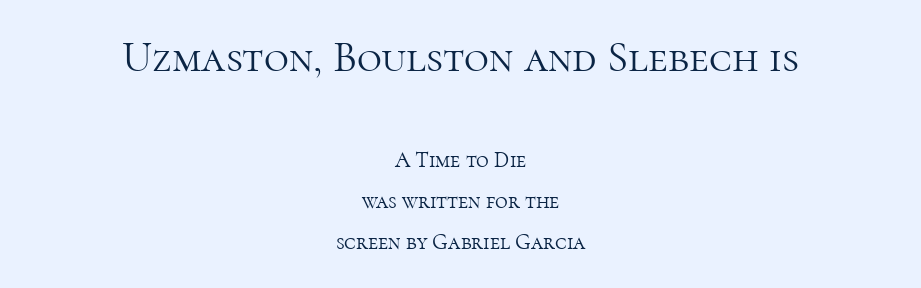
Rendered with straight, roman letterforms. Horizontal alignment here is central, giving a formal, balanced look. Lines of text with bare space underneath. The passage shown is typeset with a serif family. A typesetter would call this proportional, since set widths differ per character.
